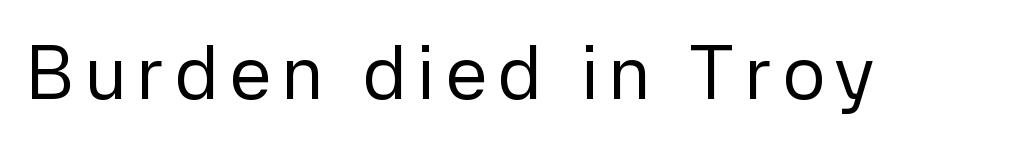
The image shows 76 px regular-weight sans-serif type, upright; set not underlined; low stroke contrast and a medium x-height.
